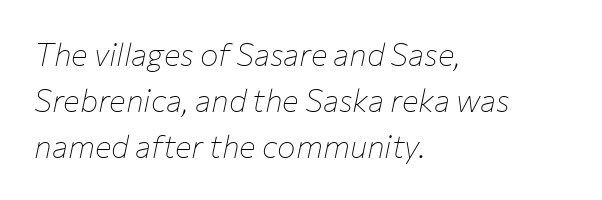
Q: Is the text bold? A: No.
Q: Is the text italic (slanted)? A: Yes, it leans right by about 12 degrees.
Q: Is the text underlined? A: No.
Q: How is the paragraph aligned? A: Left-aligned.
Q: Is the spacing between letters normal or unusually wide? A: Normal.
Q: Is the spacing between lines tight, normal or loose? A: Normal.
Q: Width (condensed, normal, or wide)? A: Normal.
Q: Stroke contrast? A: Low.
Q: x-height? A: Medium.
Q: Monospaced? A: No.
